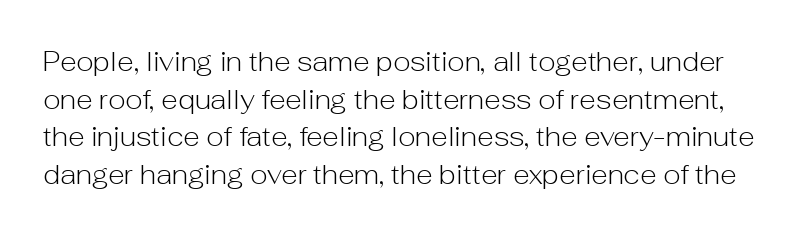
Q: Is the text bold? A: No.
Q: Is the text italic (slanted)? A: No, it is upright.
Q: Is the text underlined? A: No.
Q: Is the spacing between letters normal or unusually wide? A: Normal.
Q: Is the spacing between lines tight, normal or loose? A: Normal.
